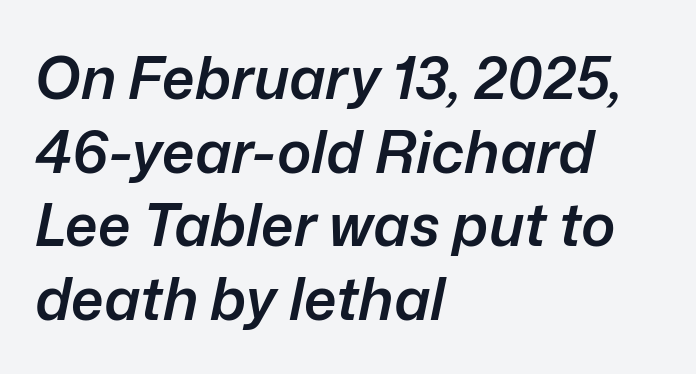
Q: Is the text bold? A: Semi-bold.
Q: Is the text italic (slanted)? A: Yes, it leans right by about 12 degrees.
Q: Is the text underlined? A: No.
Q: How is the paragraph aligned? A: Left-aligned.
Q: Is the spacing between letters normal or unusually wide? A: Normal.
Q: Is the spacing between lines tight, normal or loose? A: Normal.
Q: Width (condensed, normal, or wide)? A: Normal.
Q: Stroke contrast? A: Low.
Q: x-height? A: Medium.
Q: Monospaced? A: No.
